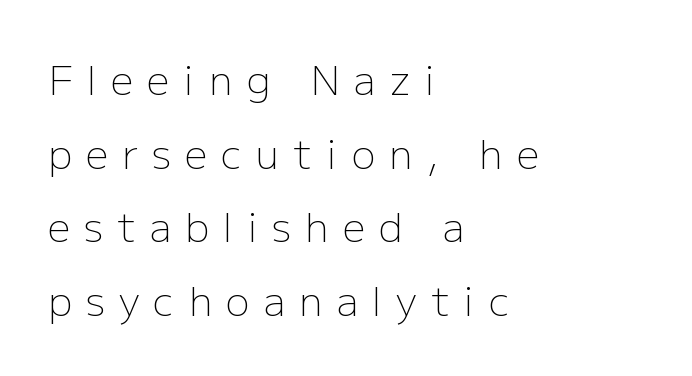
The image shows 40 px light sans-serif type, upright; set left-aligned, line spacing 1.84x, unusually wide letter spacing (+0.35 em), not underlined; low stroke contrast and a medium x-height.
